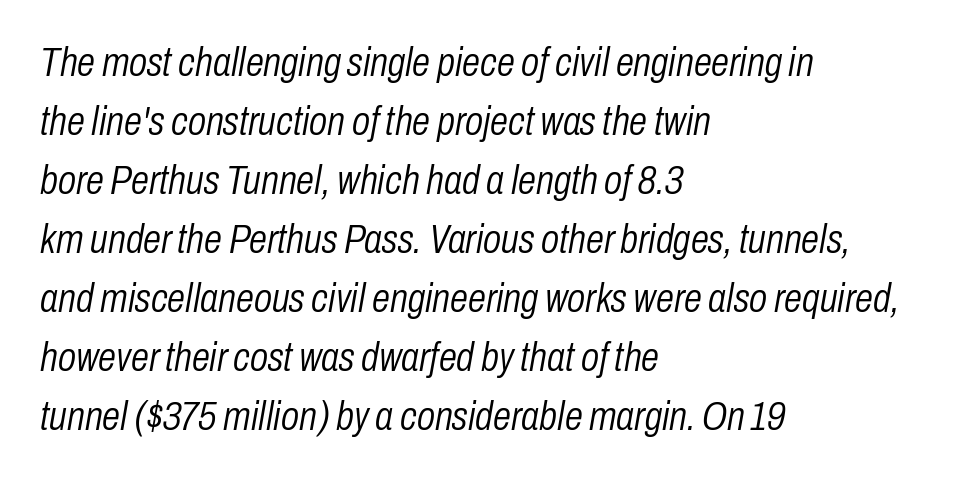
The line-height multiplier appears to be the usual default. The passage shown has conventional tracking throughout. Each line starts at the same left margin while the right side varies. Weight class: somewhere from thin through regular.
